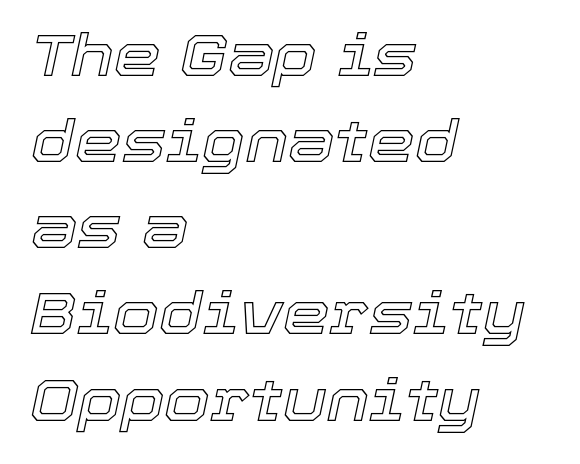
Here the glyphs are tracked normally, forming tight word shapes. Clear beneath every line of the passage. This is oblique type, the kind used for emphasis or titles. These lines are rendered in a variable-pitch font. Caption: multi-line text, flush left, ragged right. One glance says typical: line gaps are just what's usual.
